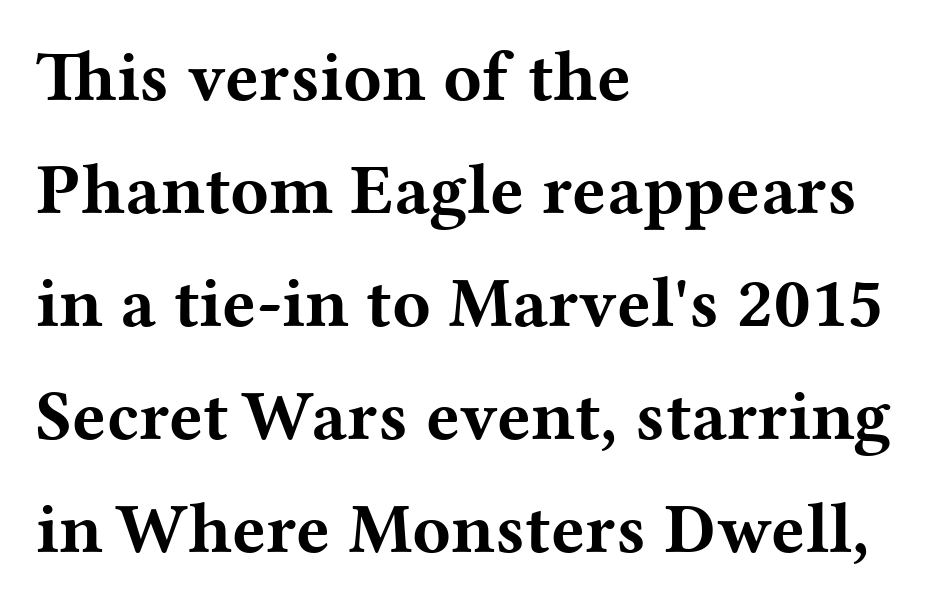
{"serif": "yes", "italic": "no", "bold": "yes", "weight": "bold", "width": "wide", "stroke_contrast": "medium", "x_height": "medium", "monospaced": "no", "underline": "no", "align": "left", "line_spacing": "normal", "line_spacing_ratio": 1.59, "letter_spacing": "normal", "letter_spacing_em": 0.0, "glyph_px": 71}
